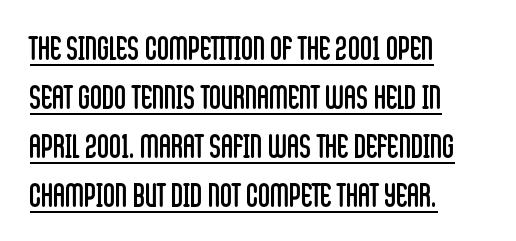
The image shows 33 px regular-weight, condensed sans-serif type, upright; set left-aligned, normal line spacing (1.48x), normal letter spacing, underlined; low stroke contrast and a large x-height.
